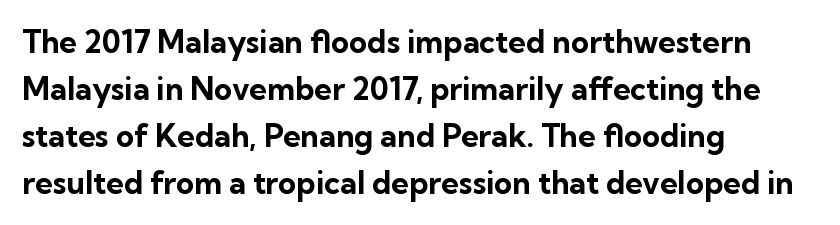
The image shows 31 px bold sans-serif type, upright; set left-aligned, normal line spacing (1.52x), normal letter spacing, not underlined; low stroke contrast and a medium x-height.
